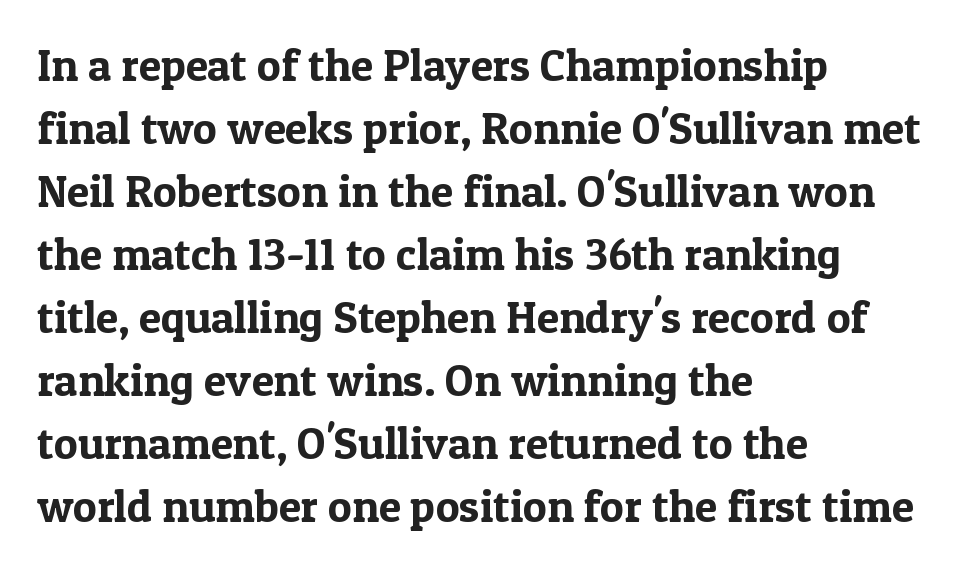
{"serif": "yes", "italic": "no", "width": "normal", "x_height": "medium", "monospaced": "no", "underline": "no", "align": "left", "line_spacing": "normal", "line_spacing_ratio": 1.4, "letter_spacing": "normal", "letter_spacing_em": 0.0, "glyph_px": 45}
